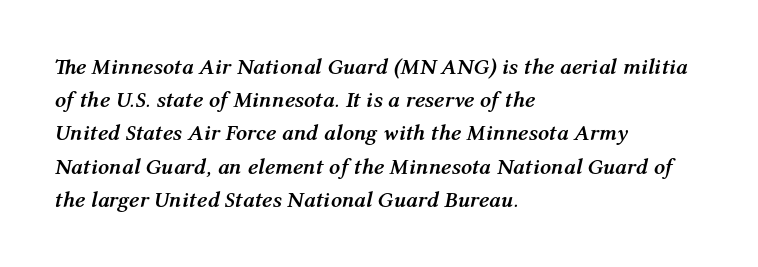
{"italic": "yes", "lean": "right", "slant_degrees": 12, "bold": "yes", "underline": "no", "align": "left", "line_spacing": "normal", "line_spacing_ratio": 1.51, "letter_spacing": "normal", "letter_spacing_em": 0.0, "glyph_px": 22}
